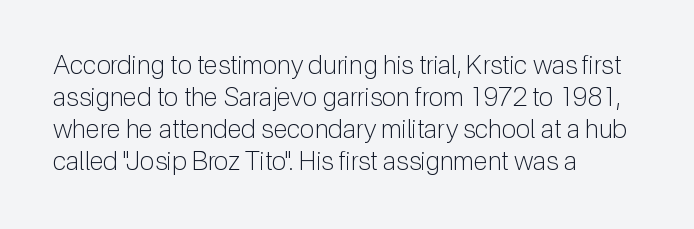
Q: Is the text bold? A: No.
Q: Is the text italic (slanted)? A: No, it is upright.
Q: Is the text underlined? A: No.
Q: How is the paragraph aligned? A: Left-aligned.
Q: Is the spacing between letters normal or unusually wide? A: Normal.
